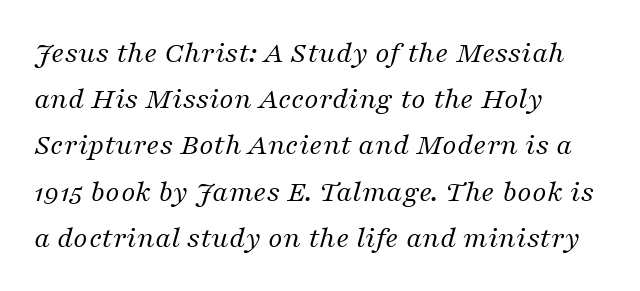
Q: Is the text bold? A: No.
Q: Is the text italic (slanted)? A: Yes, it leans right by about 16 degrees.
Q: Is the typeface a serif or a sans-serif typeface? A: Serif.
Q: Is the text underlined? A: No.
Q: How is the paragraph aligned? A: Left-aligned.
Q: Is the spacing between letters normal or unusually wide? A: Normal.
Q: Is the spacing between lines tight, normal or loose? A: Normal.
Q: Width (condensed, normal, or wide)? A: Normal.
Q: Stroke contrast? A: Medium.
Q: x-height? A: Medium.
Q: Monospaced? A: No.
